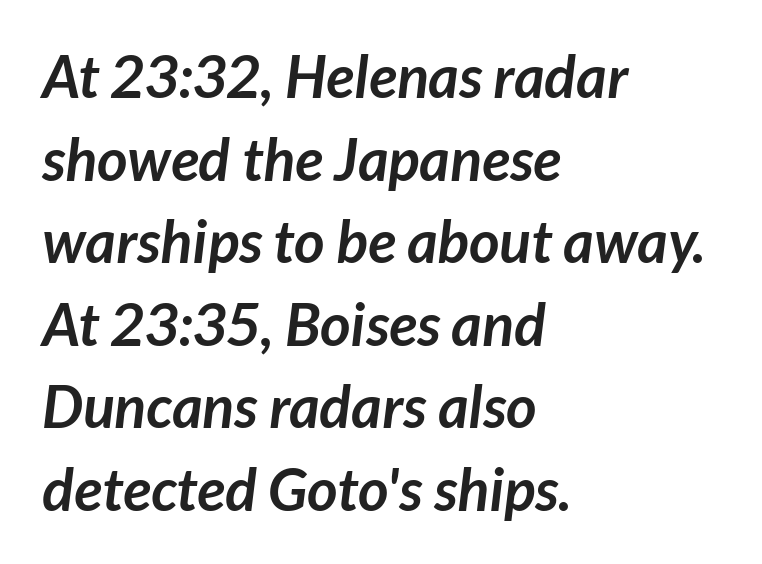
Q: Is the text bold? A: Yes.
Q: Is the typeface a serif or a sans-serif typeface? A: Sans-serif.
Q: Is the text underlined? A: No.
Q: How is the paragraph aligned? A: Left-aligned.
Q: Is the spacing between letters normal or unusually wide? A: Normal.
Q: Is the spacing between lines tight, normal or loose? A: Normal.
Q: Width (condensed, normal, or wide)? A: Normal.
Q: Stroke contrast? A: Low.
Q: x-height? A: Medium.
Q: Monospaced? A: No.
